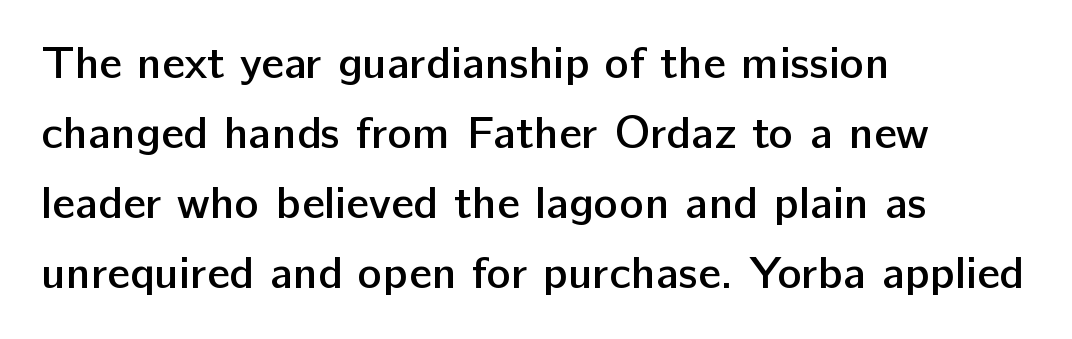
As a designer I'd log this as weight 600, semibold. The lines in this sample share a left origin and differ only in where they stop. Words float on clear page, feet unadorned. Line spacing here is normal.
